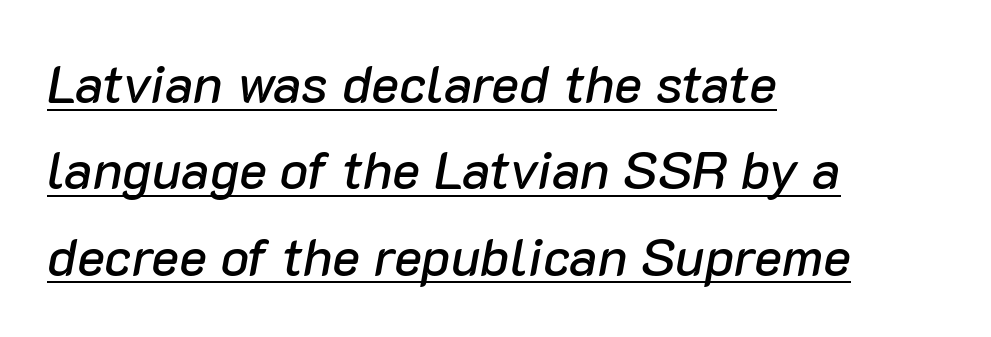
The typesetter chose a ragged-right arrangement here. Between one letter and the next there's only the usual sliver of space. Evenly set lines give the paragraph a standard silhouette. Notice how the stems are inclined rather than vertical — that's the hallmark of italics.
